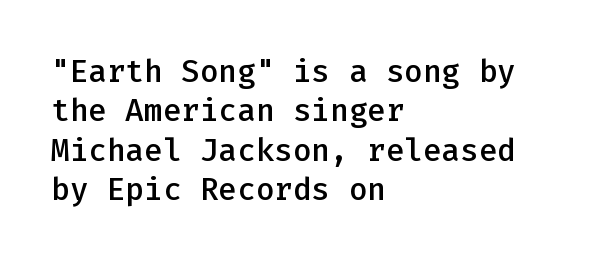
{"serif": "no", "italic": "no", "bold": "semi", "weight": "semibold", "width": "normal", "stroke_contrast": "low", "x_height": "medium", "monospaced": "yes", "underline": "no", "align": "left", "line_spacing": "normal", "line_spacing_ratio": 1.27, "letter_spacing": "normal", "letter_spacing_em": 0.0, "glyph_px": 31}
